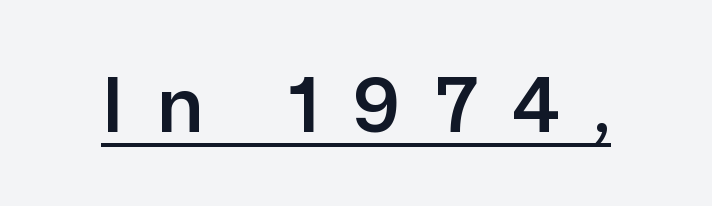
The image shows 75 px sans-serif type, upright; set unusually wide letter spacing (+0.46 em), underlined; low stroke contrast and a medium x-height.
